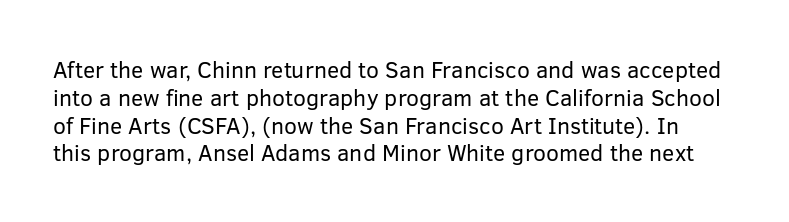
{"italic": "no", "bold": "no", "underline": "no", "line_spacing_ratio": 1.21, "letter_spacing": "normal", "letter_spacing_em": 0.0, "glyph_px": 23}
